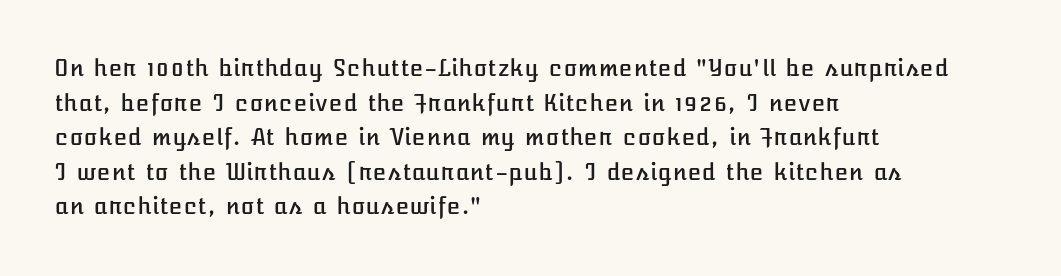
Q: Is the text italic (slanted)? A: No, it is upright.
Q: Is the text underlined? A: No.
Q: How is the paragraph aligned? A: Left-aligned.
Q: Is the spacing between letters normal or unusually wide? A: Normal.
Q: Is the spacing between lines tight, normal or loose? A: Normal.
